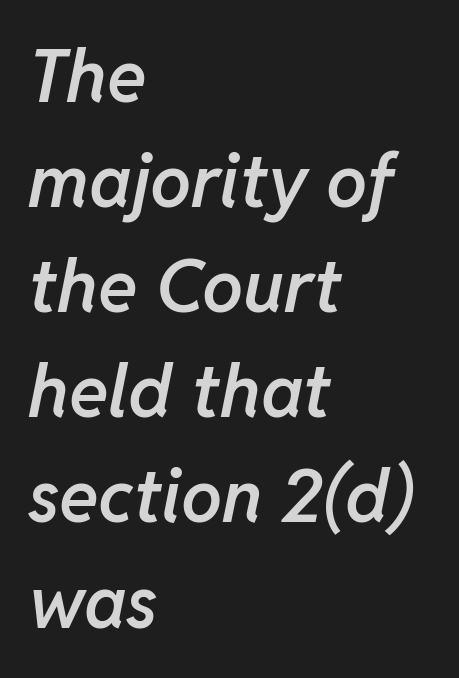
The image shows 73 px semibold type, italic (leaning right); set left-aligned, normal line spacing (1.44x), normal letter spacing, not underlined; low stroke contrast and a medium x-height.
